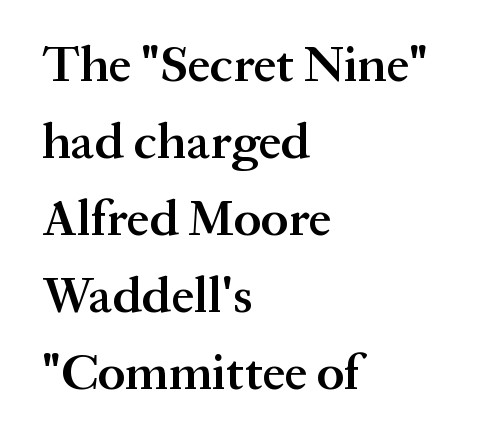
The image shows 51 px semibold serif type, upright; set left-aligned, normal line spacing (1.51x), normal letter spacing, not underlined; medium stroke contrast and a medium x-height.
